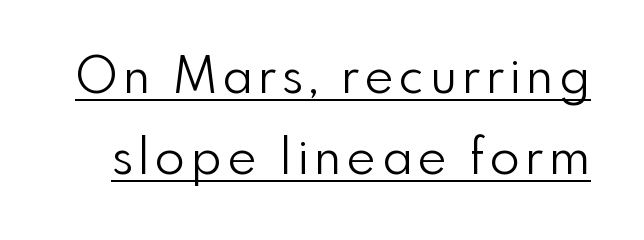
The image shows 49 px light sans-serif type, upright; set normal line spacing (1.65x), underlined; low stroke contrast and a small x-height.
